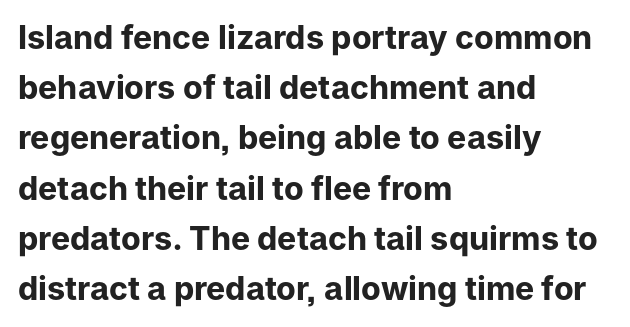
{"serif": "no", "italic": "no", "bold": "yes", "weight": "bold", "width": "normal", "stroke_contrast": "low", "x_height": "medium", "monospaced": "no", "underline": "no", "align": "left", "line_spacing": "normal", "line_spacing_ratio": 1.57, "letter_spacing": "normal", "letter_spacing_em": 0.0, "glyph_px": 32}
